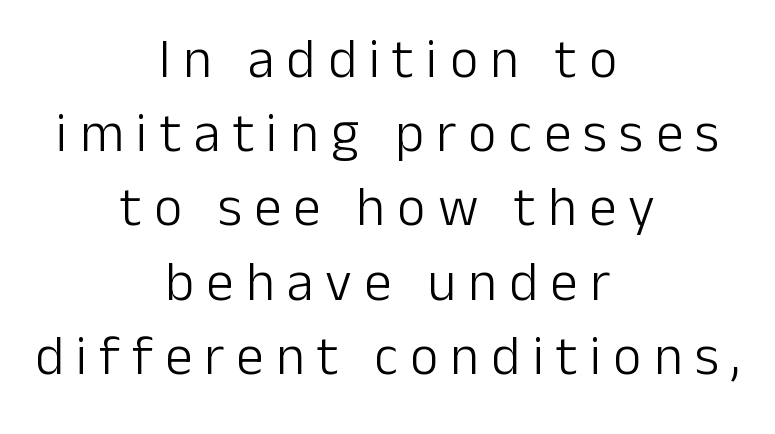
The image shows 55 px light sans-serif type, upright; set centered, normal line spacing (1.35x), unusually wide letter spacing (+0.22 em), not underlined; low stroke contrast and a medium x-height.
